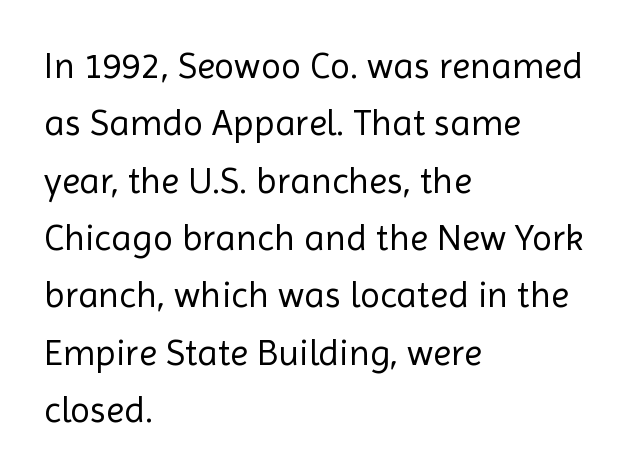
Q: Is the text bold? A: No.
Q: Is the text italic (slanted)? A: No, it is upright.
Q: Is the typeface a serif or a sans-serif typeface? A: Sans-serif.
Q: Is the text underlined? A: No.
Q: How is the paragraph aligned? A: Left-aligned.
Q: Is the spacing between letters normal or unusually wide? A: Normal.
Q: Is the spacing between lines tight, normal or loose? A: Normal.
Q: Width (condensed, normal, or wide)? A: Normal.
Q: x-height? A: Medium.
Q: Monospaced? A: No.
